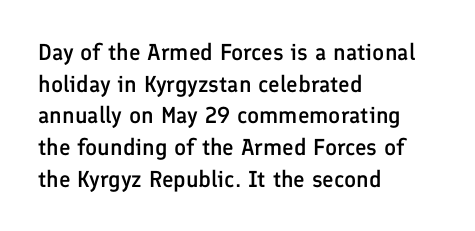
The image shows 23 px text type, upright; set left-aligned, normal line spacing (1.38x), normal letter spacing, not underlined.
